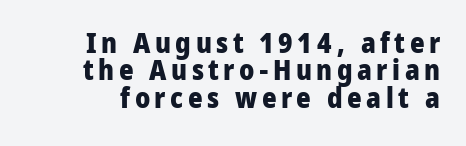
Q: Is the text bold? A: Yes.
Q: Is the text italic (slanted)? A: No, it is upright.
Q: Is the typeface a serif or a sans-serif typeface? A: Sans-serif.
Q: Is the text underlined? A: No.
Q: Is the spacing between lines tight, normal or loose? A: Tight.
Q: Width (condensed, normal, or wide)? A: Condensed.
Q: Stroke contrast? A: Low.
Q: x-height? A: Large.
Q: Monospaced? A: No.
